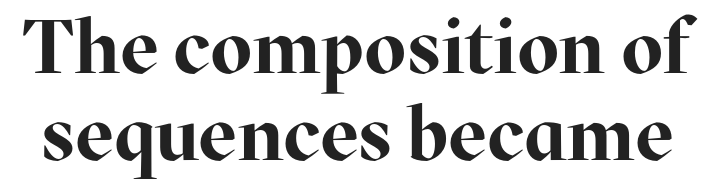
{"serif": "yes", "italic": "no", "bold": "yes", "weight": "bold", "width": "normal", "stroke_contrast": "high", "x_height": "medium", "monospaced": "no", "underline": "no", "line_spacing": "tight", "line_spacing_ratio": 1.15, "letter_spacing": "normal", "letter_spacing_em": 0.0, "glyph_px": 76}
